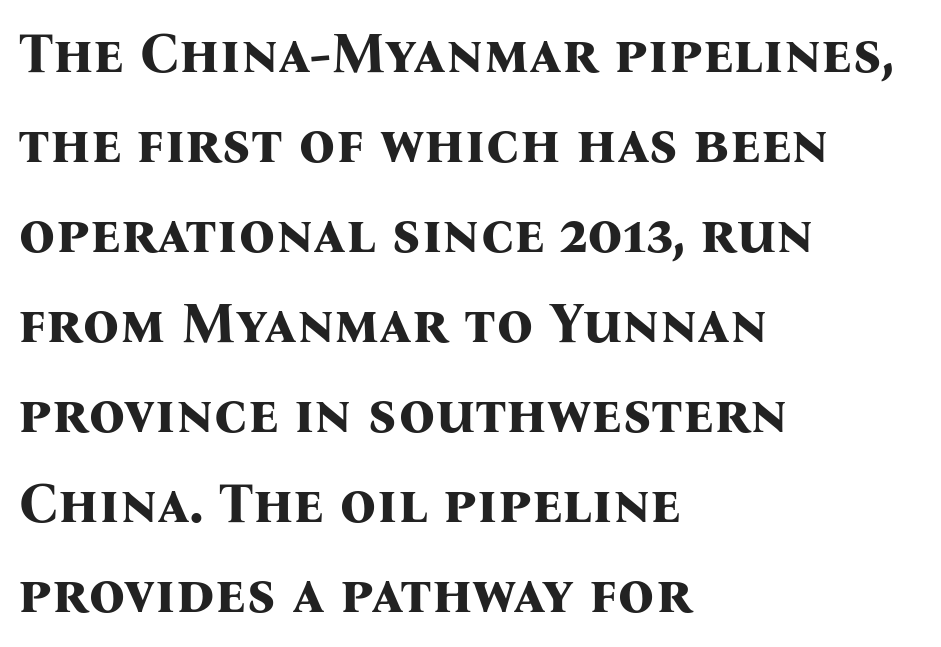
Which margin do the lines hug? The left one — the right edge is uneven. Unmarked baselines from the first word to the last. Each letter keeps its own natural width here, so spacing adapts to shape. This sample keeps an unexceptional amount of space between lines. These lines are composed in type with serifs.
